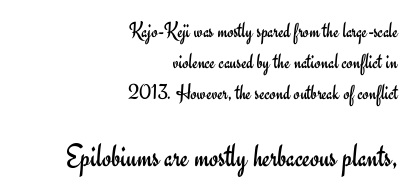
Q: Is the text bold? A: No.
Q: Is the text italic (slanted)? A: Yes.
Q: Is the typeface a serif or a sans-serif typeface? A: Sans-serif.
Q: Is the text underlined? A: No.
Q: How is the paragraph aligned? A: Right-aligned.
Q: Is the spacing between letters normal or unusually wide? A: Normal.
Q: Is the spacing between lines tight, normal or loose? A: Normal.
Q: Which block of text is set in a larger size, the first (top) or the second (bottom)? A: The second (bottom) one.
Q: Width (condensed, normal, or wide)? A: Normal.
Q: Stroke contrast? A: Low.
Q: x-height? A: Small.
Q: Monospaced? A: No.
